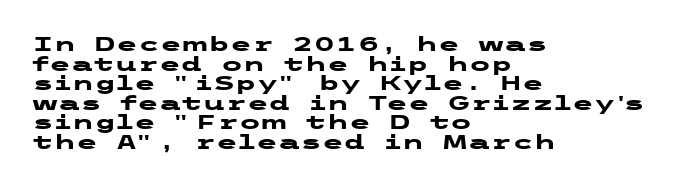
The image shows 20 px bold type, upright; set left-aligned, tight line spacing (0.98x), normal letter spacing, not underlined.
